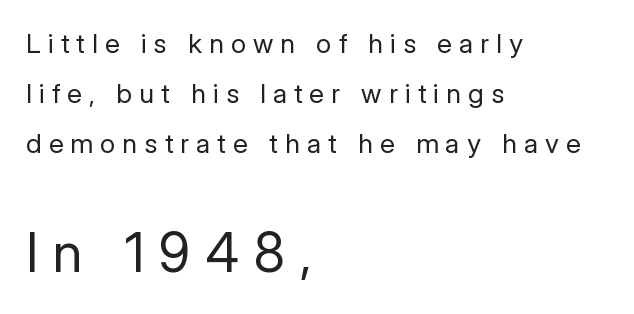
The image shows 54 px regular-weight sans-serif type, upright; set left-aligned, line spacing 1.85x, unusually wide letter spacing (+0.27 em), not underlined; the second (bottom) block is 2.0x larger; low stroke contrast and a medium x-height.
